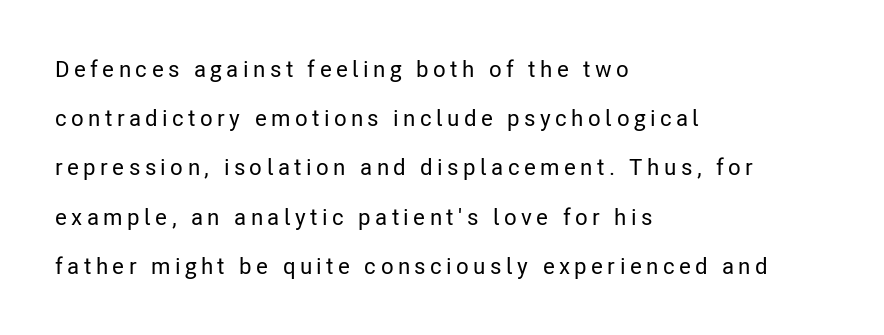
{"italic": "no", "underline": "no", "align": "left", "line_spacing": "loose", "line_spacing_ratio": 2.14, "glyph_px": 23}
